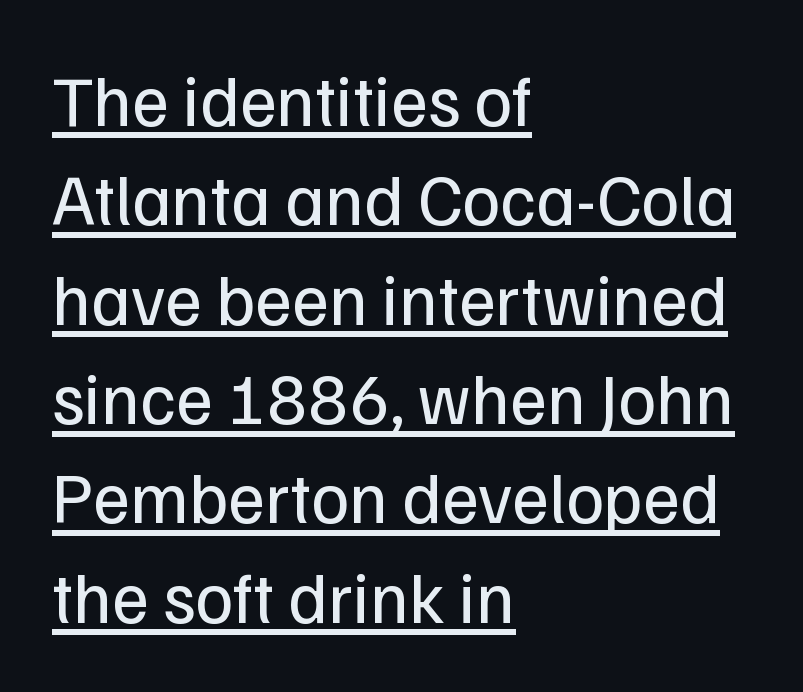
{"serif": "no", "italic": "no", "bold": "no", "weight": "regular", "width": "normal", "stroke_contrast": "low", "x_height": "medium", "monospaced": "no", "underline": "yes", "align": "left", "line_spacing": "normal", "line_spacing_ratio": 1.38, "letter_spacing": "normal", "letter_spacing_em": 0.0, "glyph_px": 72}
